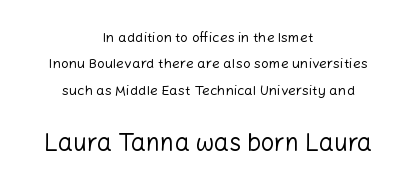
Q: Is the text bold? A: No.
Q: Is the text italic (slanted)? A: No, it is upright.
Q: Is the text underlined? A: No.
Q: How is the paragraph aligned? A: Centered.
Q: Is the spacing between letters normal or unusually wide? A: Normal.
Q: Which block of text is set in a larger size, the first (top) or the second (bottom)? A: The second (bottom) one.
